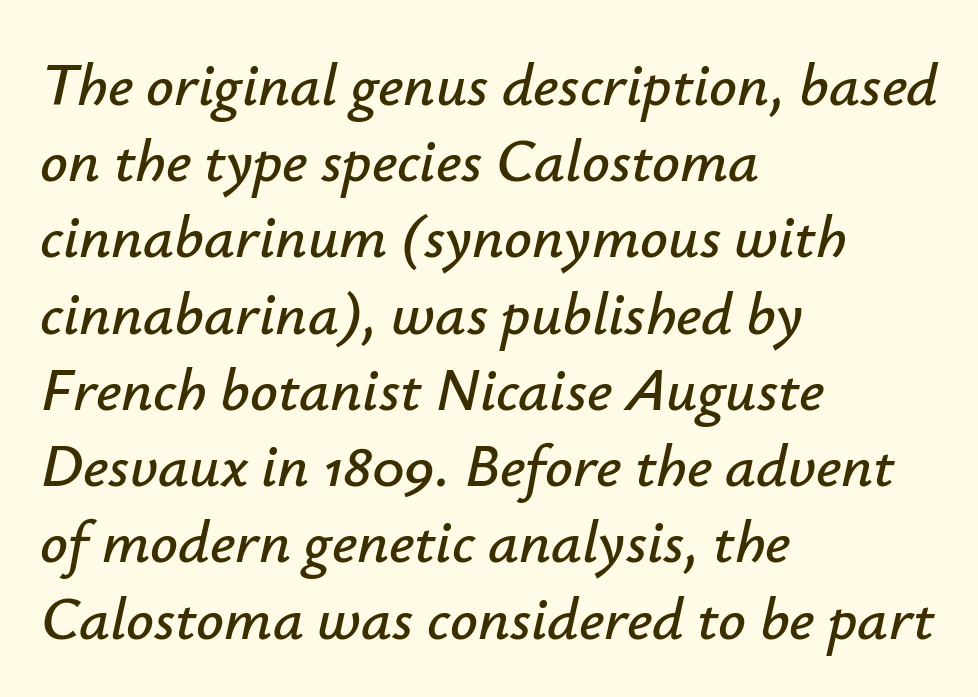
Emphasis-style slanted type is in use. Character widths vary here, with narrow letters taking less room than wide ones. The line texture is even and compact thanks to regular tracking. Quick note: interline space is typical. No word sits above an underline. Teacher's note: observe the even left margin — that is flush-left alignment.
